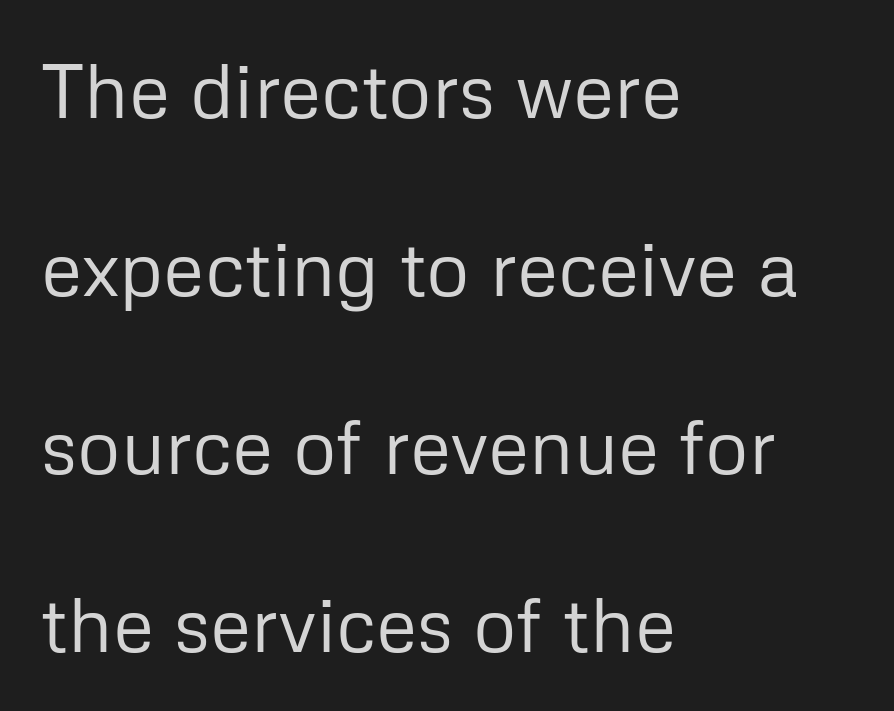
{"serif": "no", "italic": "no", "bold": "no", "weight": "regular", "width": "normal", "stroke_contrast": "low", "x_height": "medium", "monospaced": "no", "underline": "no", "align": "left", "line_spacing": "loose", "line_spacing_ratio": 2.34, "letter_spacing": "normal", "letter_spacing_em": 0.0, "glyph_px": 76}
